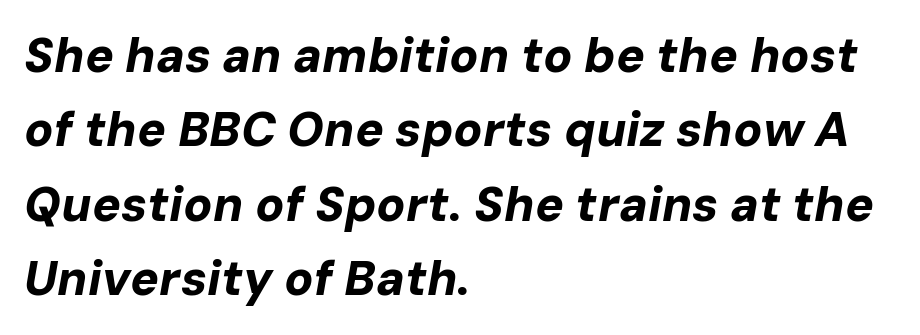
{"italic": "yes", "lean": "right", "slant_degrees": 10, "bold": "yes", "weight": "bold", "width": "normal", "stroke_contrast": "low", "x_height": "medium", "monospaced": "no", "underline": "no", "align": "left", "line_spacing": "normal", "line_spacing_ratio": 1.55, "letter_spacing": "normal", "letter_spacing_em": 0.0, "glyph_px": 48}
